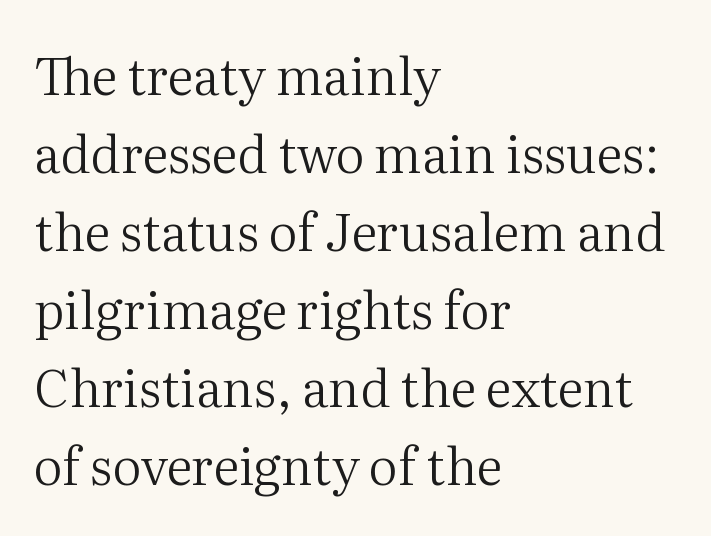
Q: Is the text bold? A: No.
Q: Is the text italic (slanted)? A: No, it is upright.
Q: Is the typeface a serif or a sans-serif typeface? A: Serif.
Q: Is the text underlined? A: No.
Q: How is the paragraph aligned? A: Left-aligned.
Q: Is the spacing between letters normal or unusually wide? A: Normal.
Q: Is the spacing between lines tight, normal or loose? A: Normal.
Q: Width (condensed, normal, or wide)? A: Normal.
Q: Stroke contrast? A: Medium.
Q: x-height? A: Medium.
Q: Monospaced? A: No.
